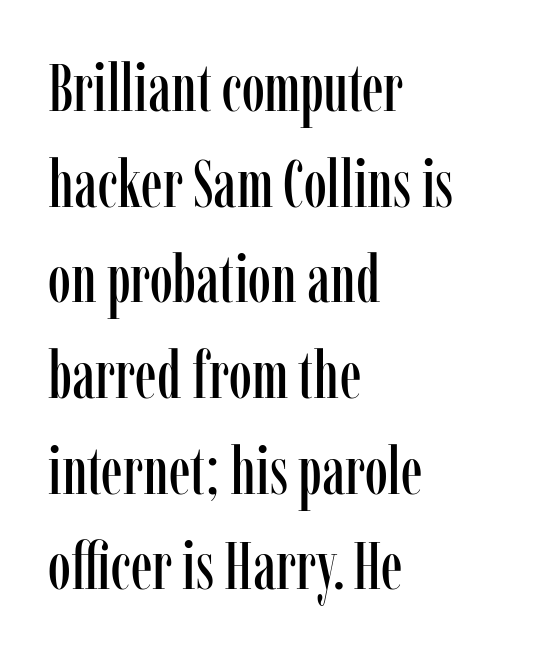
The image shows 66 px condensed serif type, upright; set left-aligned, normal line spacing (1.45x), normal letter spacing, not underlined; low stroke contrast and a medium x-height.
